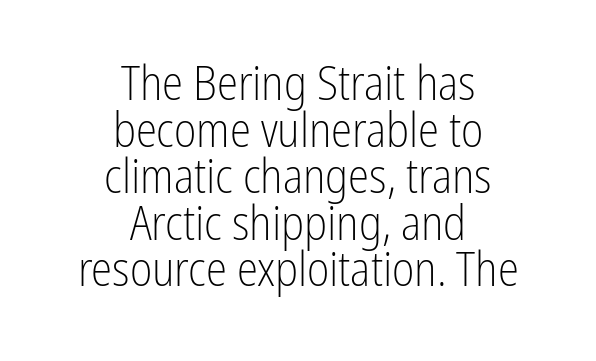
{"serif": "no", "italic": "no", "bold": "no", "weight": "light", "width": "condensed", "stroke_contrast": "low", "x_height": "medium", "monospaced": "no", "underline": "no", "align": "center", "line_spacing": "tight", "line_spacing_ratio": 0.97, "letter_spacing": "normal", "letter_spacing_em": 0.0, "glyph_px": 48}
